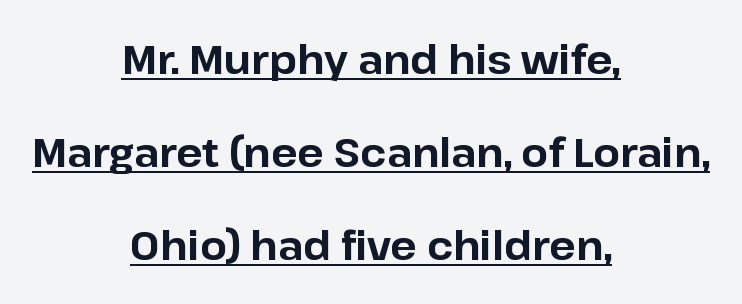
{"serif": "no", "italic": "no", "bold": "yes", "weight": "bold", "width": "normal", "stroke_contrast": "low", "x_height": "medium", "monospaced": "no", "underline": "yes", "align": "center", "line_spacing": "loose", "line_spacing_ratio": 2.38, "letter_spacing": "normal", "letter_spacing_em": 0.0, "glyph_px": 39}
